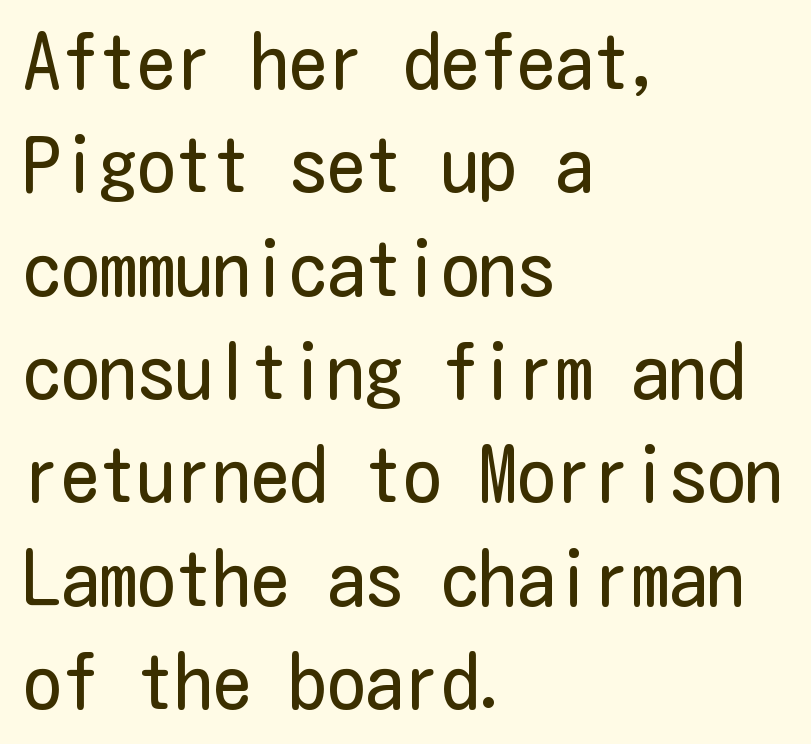
Q: Is the text bold? A: No.
Q: Is the text italic (slanted)? A: No, it is upright.
Q: Is the typeface a serif or a sans-serif typeface? A: Sans-serif.
Q: Is the text underlined? A: No.
Q: How is the paragraph aligned? A: Left-aligned.
Q: Is the spacing between letters normal or unusually wide? A: Normal.
Q: Is the spacing between lines tight, normal or loose? A: Normal.
Q: Width (condensed, normal, or wide)? A: Condensed.
Q: Stroke contrast? A: Low.
Q: x-height? A: Medium.
